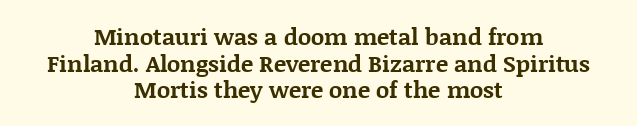
{"italic": "no", "bold": "yes", "underline": "no", "align": "center", "line_spacing_ratio": 1.16, "letter_spacing": "normal", "letter_spacing_em": 0.0, "glyph_px": 23}
